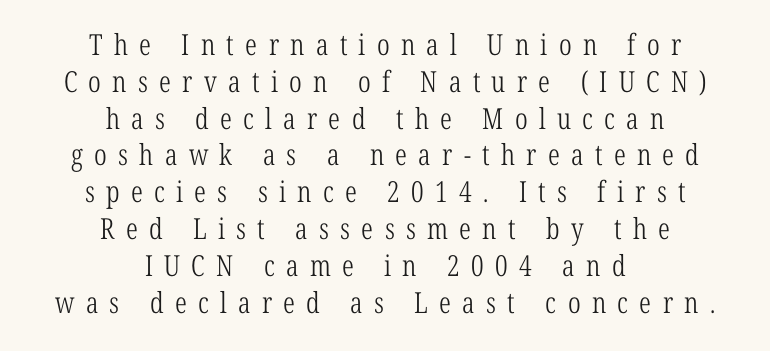
{"serif": "yes", "italic": "no", "bold": "no", "weight": "light", "width": "condensed", "stroke_contrast": "low", "x_height": "medium", "monospaced": "no", "underline": "no", "align": "center", "line_spacing": "normal", "line_spacing_ratio": 1.27, "letter_spacing": "wide", "letter_spacing_em": 0.39, "glyph_px": 29}
